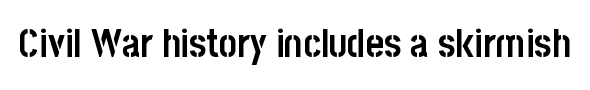
You'd pick this weight for a headline — it's a proper bold. Each word holds together tightly as a unit, with standard inter-letter gaps. Note the varied advance widths — an 'i' is clearly narrower than an 'm'. This is sans-serif lettering, the kind often seen on screens and signage. The passage shown is not underscored anywhere. Ascenders rise straight up at ninety degrees.
